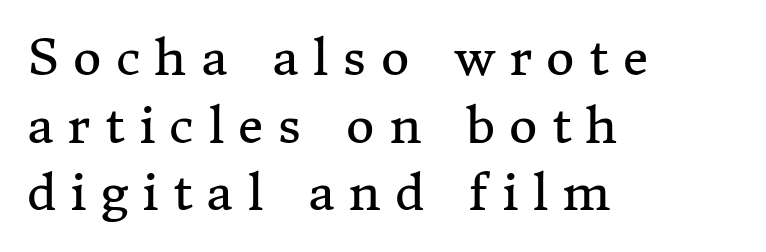
The passage shown stacks its lines at a standard gap. This is not heavy type; no bold has been used. Type without underlining. Letter spacing: wide. Visually the block forms a straight wall on the left and a jagged coastline on the right. Classification — serif.
